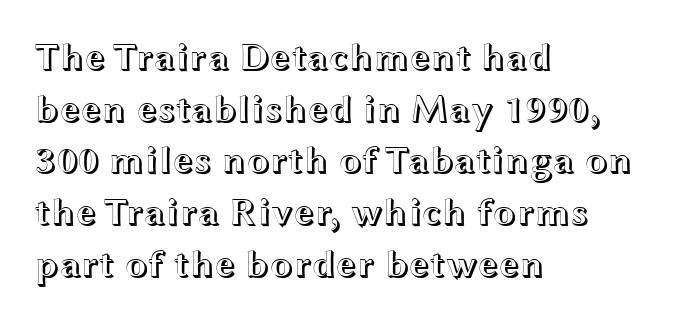
{"italic": "no", "width": "wide", "x_height": "medium", "monospaced": "no", "underline": "no", "align": "left", "line_spacing": "normal", "line_spacing_ratio": 1.36, "letter_spacing": "normal", "letter_spacing_em": 0.0, "glyph_px": 38}
